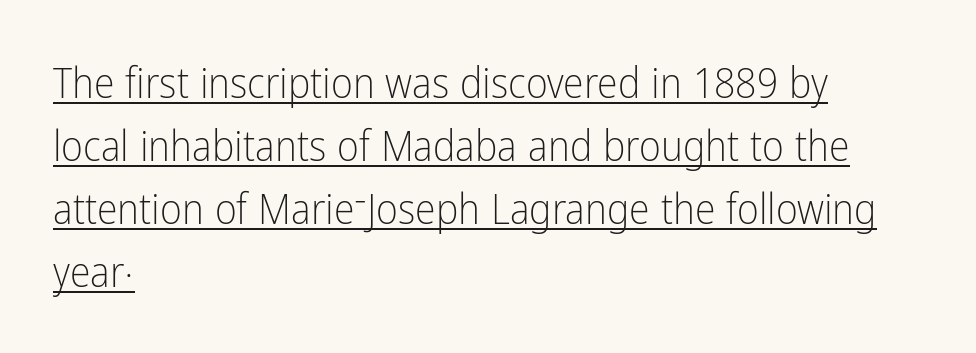
Q: Is the text bold? A: No.
Q: Is the text italic (slanted)? A: No, it is upright.
Q: Is the typeface a serif or a sans-serif typeface? A: Sans-serif.
Q: Is the text underlined? A: Yes.
Q: How is the paragraph aligned? A: Left-aligned.
Q: Is the spacing between letters normal or unusually wide? A: Normal.
Q: Is the spacing between lines tight, normal or loose? A: Normal.
Q: Width (condensed, normal, or wide)? A: Condensed.
Q: Stroke contrast? A: Low.
Q: x-height? A: Medium.
Q: Monospaced? A: No.
